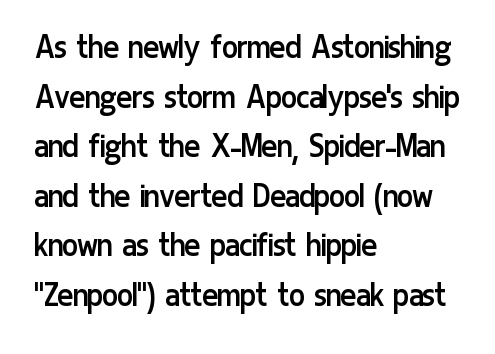
Q: Is the text bold? A: No.
Q: Is the text italic (slanted)? A: No, it is upright.
Q: Is the typeface a serif or a sans-serif typeface? A: Sans-serif.
Q: Is the text underlined? A: No.
Q: How is the paragraph aligned? A: Left-aligned.
Q: Is the spacing between letters normal or unusually wide? A: Normal.
Q: Is the spacing between lines tight, normal or loose? A: Normal.
Q: Width (condensed, normal, or wide)? A: Condensed.
Q: Stroke contrast? A: Low.
Q: x-height? A: Medium.
Q: Monospaced? A: No.
